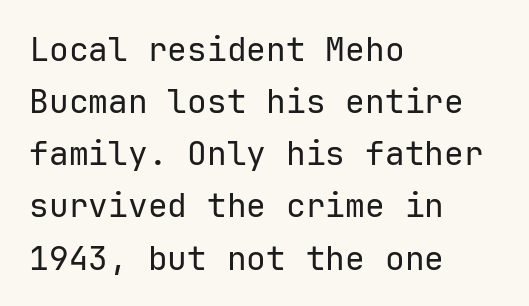
The font family rendered here belongs to the sans-serif group. Line spacing here is normal. Designer's note — italics off, roman on. Anything drawn beneath the words? Only blank space.
